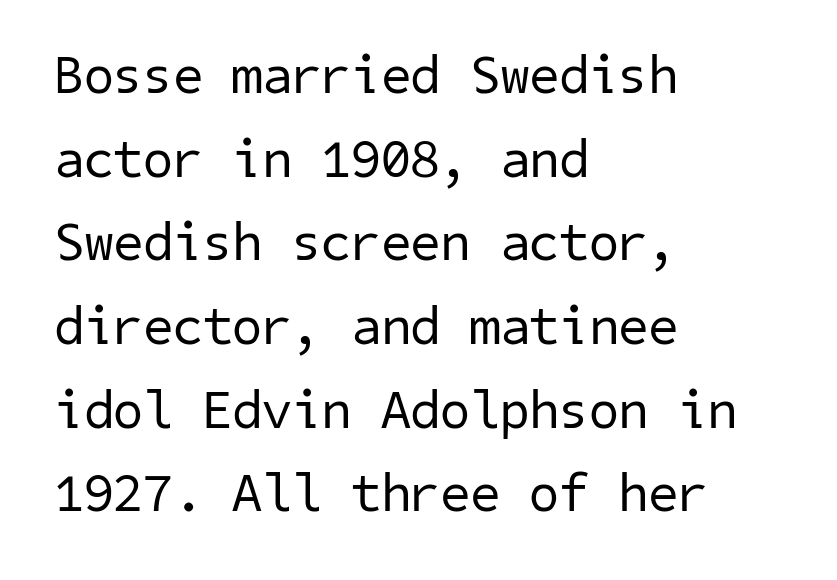
{"serif": "no", "bold": "no", "weight": "regular", "width": "normal", "stroke_contrast": "low", "x_height": "medium", "underline": "no", "align": "left", "line_spacing": "normal", "line_spacing_ratio": 1.55, "letter_spacing": "normal", "letter_spacing_em": 0.0, "glyph_px": 54}
